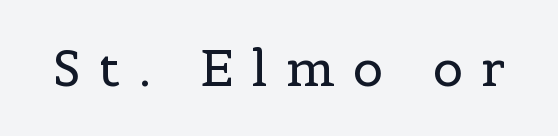
{"serif": "yes", "italic": "no", "bold": "no", "weight": "regular", "width": "normal", "x_height": "medium", "monospaced": "no", "underline": "no", "letter_spacing": "wide", "letter_spacing_em": 0.36, "glyph_px": 50}
